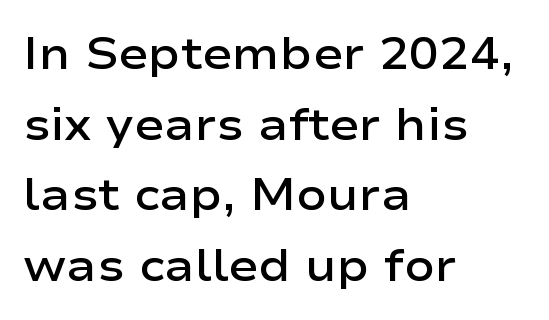
Q: Is the text bold? A: Semi-bold.
Q: Is the text italic (slanted)? A: No, it is upright.
Q: Is the typeface a serif or a sans-serif typeface? A: Sans-serif.
Q: Is the text underlined? A: No.
Q: How is the paragraph aligned? A: Left-aligned.
Q: Is the spacing between letters normal or unusually wide? A: Normal.
Q: Is the spacing between lines tight, normal or loose? A: Normal.
Q: Width (condensed, normal, or wide)? A: Wide.
Q: Stroke contrast? A: Low.
Q: x-height? A: Medium.
Q: Monospaced? A: No.
